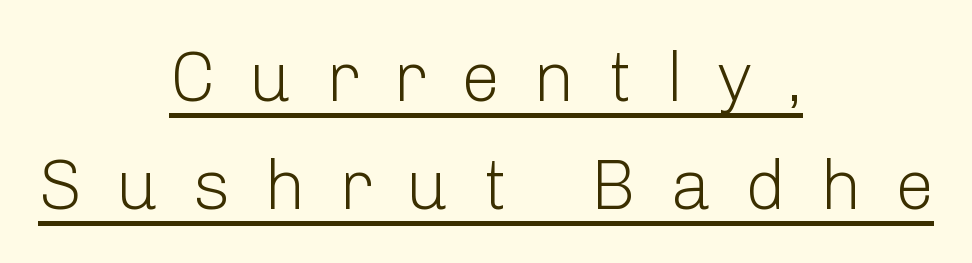
The image shows 70 px light sans-serif type, upright; set centered, normal line spacing (1.55x), unusually wide letter spacing (+0.48 em), underlined; low stroke contrast and a medium x-height.
